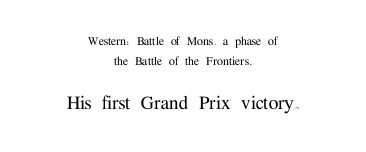
The image shows 22 px text type, upright; set centered, normal line spacing (1.45x), normal letter spacing, not underlined; the second (bottom) block is 1.57x larger.
